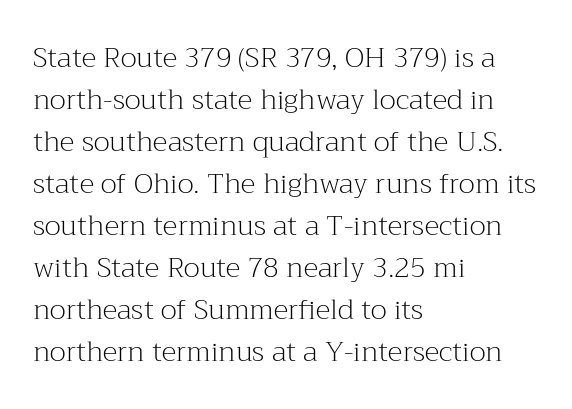
The image shows 28 px light serif type, upright; set left-aligned, normal line spacing (1.5x), normal letter spacing, not underlined; medium stroke contrast and a medium x-height.
